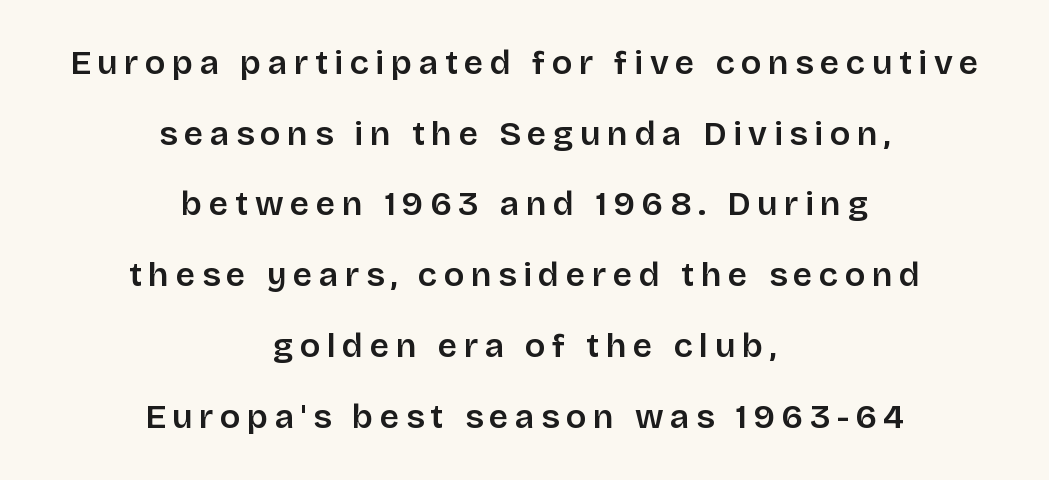
Nobody drew a line under any word here. The rendering uses natural spacing where letterforms have individual widths. Look at the bottom of the vertical strokes: they stop flat, with no serifs. The paragraph shown floats in the horizontal middle. Semibold letterforms, between regular and bold. Nope, not italic — everything's standing straight.
